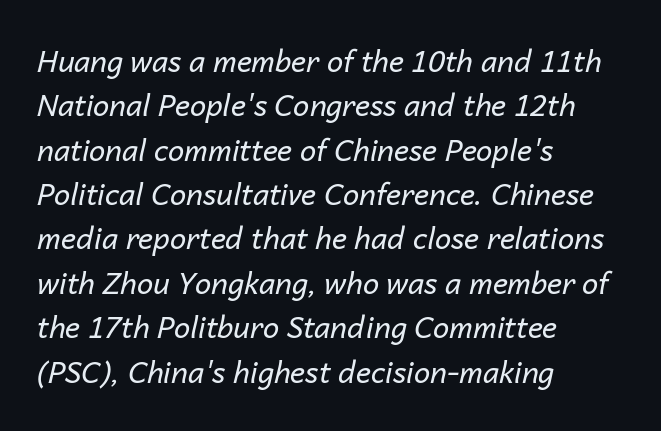
The image shows 29 px regular-weight type, italic (leaning right); set left-aligned, normal line spacing (1.53x), normal letter spacing, not underlined; low stroke contrast and a medium x-height.
